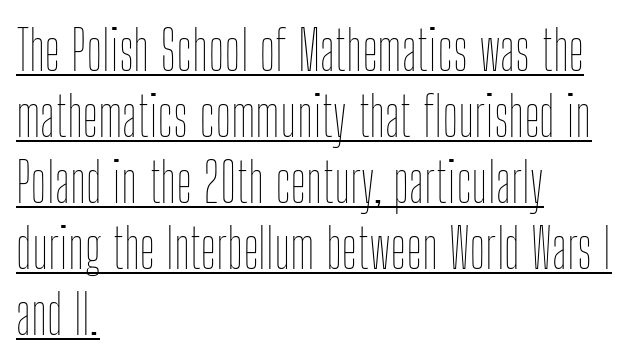
The image shows 55 px thin, condensed type, upright; set left-aligned, line spacing 1.2x, normal letter spacing, underlined; low stroke contrast and a medium x-height.
